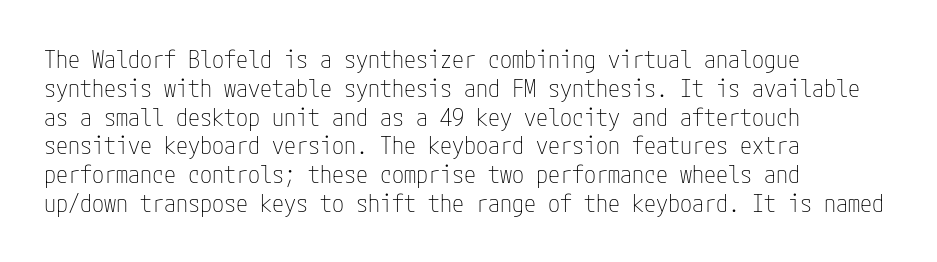
The image shows 24 px text type, upright; set left-aligned, line spacing 1.2x, normal letter spacing, not underlined.
